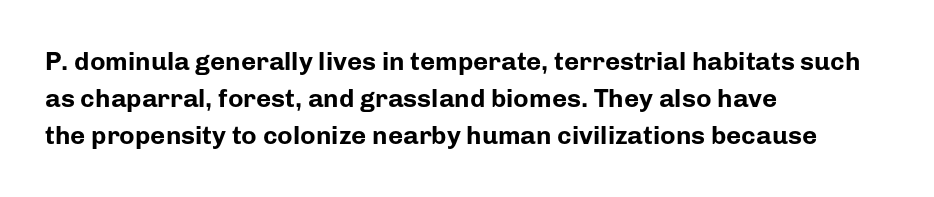
Q: Is the text bold? A: Yes.
Q: Is the text italic (slanted)? A: No, it is upright.
Q: Is the text underlined? A: No.
Q: How is the paragraph aligned? A: Left-aligned.
Q: Is the spacing between letters normal or unusually wide? A: Normal.
Q: Is the spacing between lines tight, normal or loose? A: Normal.
